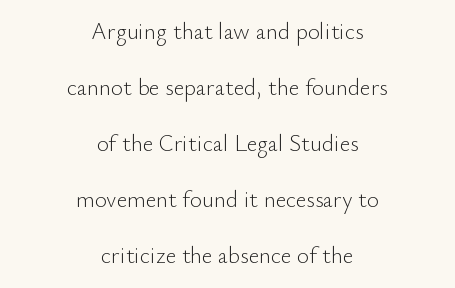
Does the leading feel generous? Absolutely, it's lavish. This is the regular roman posture of the typeface. Rule under the text: the space is simply empty. Think standard paragraph weight, or any step lighter than that. How are the letters spaced? Ordinarily, with no added tracking. The passage is arranged like a title page — every line centered.
